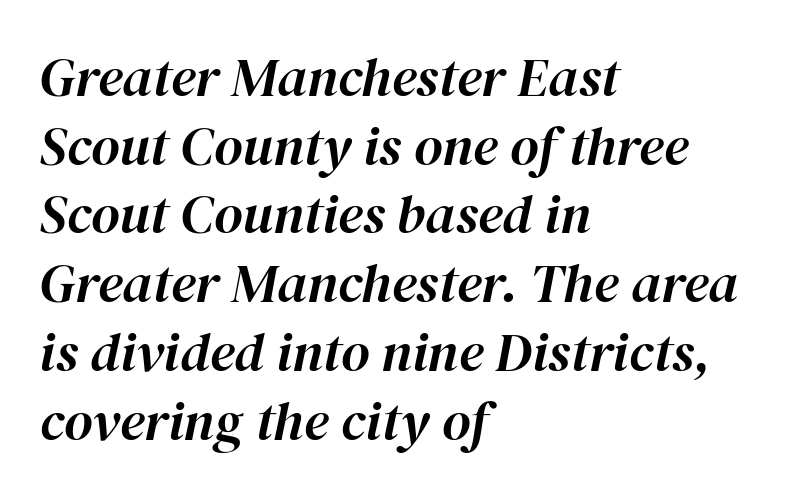
The image shows 55 px text type, italic (leaning right); set left-aligned, normal line spacing (1.25x), normal letter spacing, not underlined; high stroke contrast and a medium x-height.
